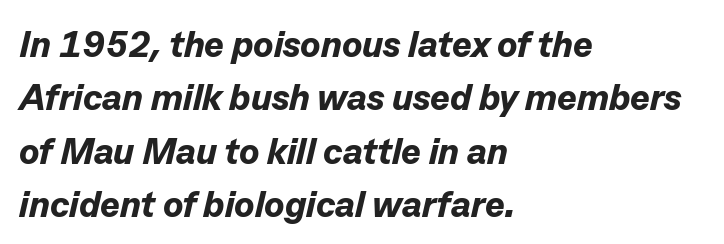
Emphasis-style slanted type is in use. Only glyphs here, with clear space below each row. The lines in this sample share a left origin and differ only in where they stop. Heavy-handed strokes throughout: this text is bold. Rows of type keep a routine distance in the vertical direction. Spacing verdict: proportional, widths tailored to each character.
